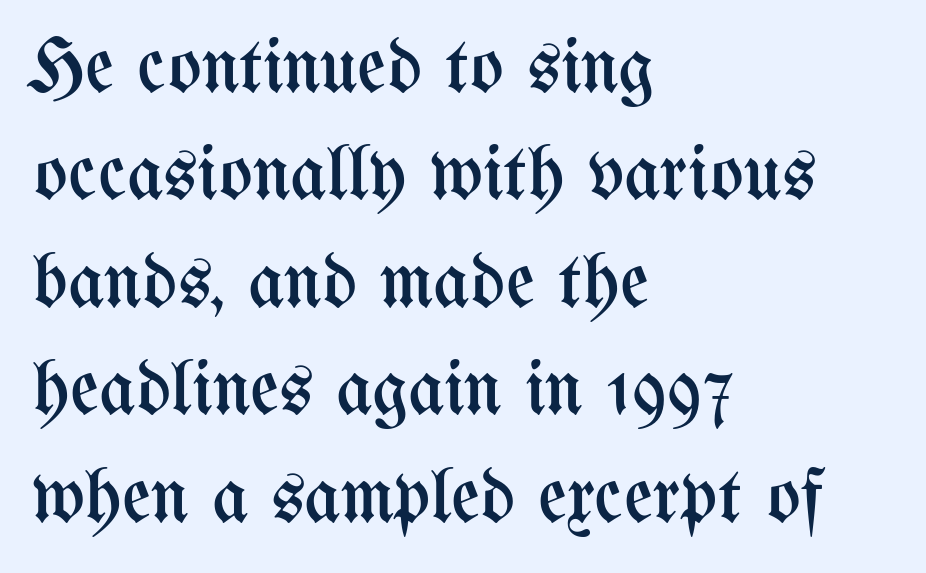
{"italic": "no", "bold": "no", "weight": "regular", "width": "condensed", "stroke_contrast": "medium", "x_height": "medium", "monospaced": "no", "underline": "no", "align": "left", "line_spacing": "normal", "line_spacing_ratio": 1.36, "letter_spacing": "normal", "letter_spacing_em": 0.0, "glyph_px": 79}
